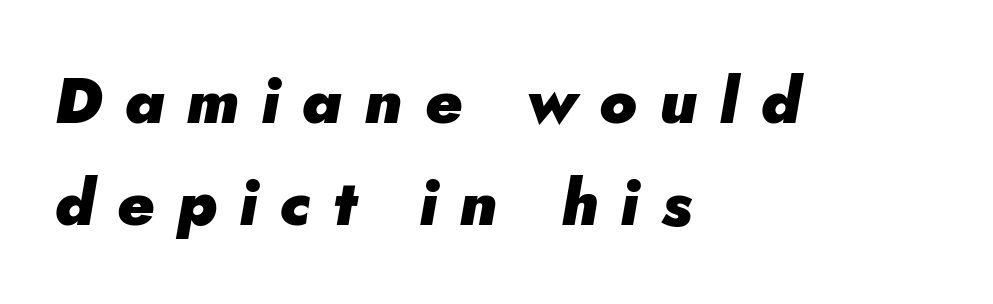
Does the leading feel generous? No, just average. Caption: multi-line text, flush left, ragged right. Character widths vary here, with narrow letters taking less room than wide ones. How are the letters spaced? Widely, with obvious added tracking. The rendering uses a bold face; every stroke is thick and dark. The letters are slanted; this is an italic face.
